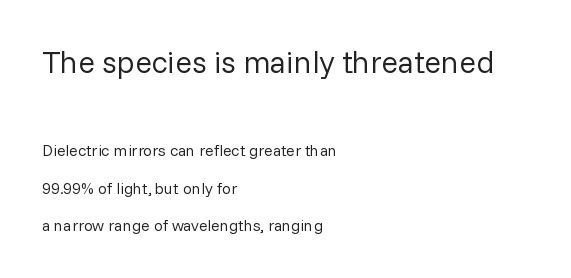
Q: Is the text bold? A: No.
Q: Is the text italic (slanted)? A: No, it is upright.
Q: Is the typeface a serif or a sans-serif typeface? A: Sans-serif.
Q: Is the text underlined? A: No.
Q: How is the paragraph aligned? A: Left-aligned.
Q: Is the spacing between letters normal or unusually wide? A: Normal.
Q: Is the spacing between lines tight, normal or loose? A: Loose.
Q: Which block of text is set in a larger size, the first (top) or the second (bottom)? A: The first (top) one.
Q: Width (condensed, normal, or wide)? A: Normal.
Q: Stroke contrast? A: Low.
Q: x-height? A: Medium.
Q: Monospaced? A: No.
